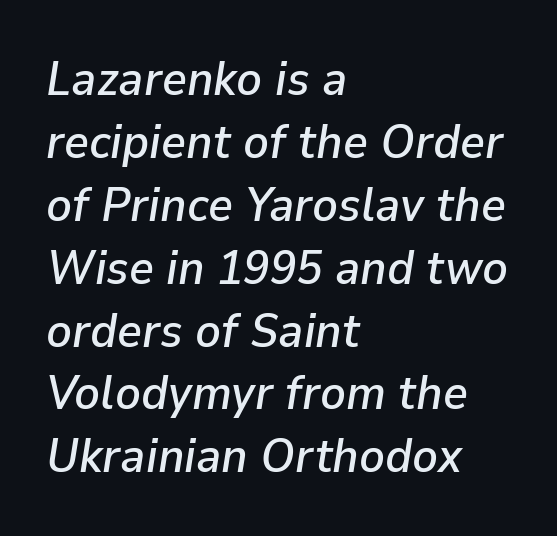
Q: Is the text italic (slanted)? A: Yes, it leans right by about 9 degrees.
Q: Is the text underlined? A: No.
Q: How is the paragraph aligned? A: Left-aligned.
Q: Is the spacing between letters normal or unusually wide? A: Normal.
Q: Is the spacing between lines tight, normal or loose? A: Normal.
Q: Width (condensed, normal, or wide)? A: Normal.
Q: Stroke contrast? A: Low.
Q: x-height? A: Medium.
Q: Monospaced? A: No.
